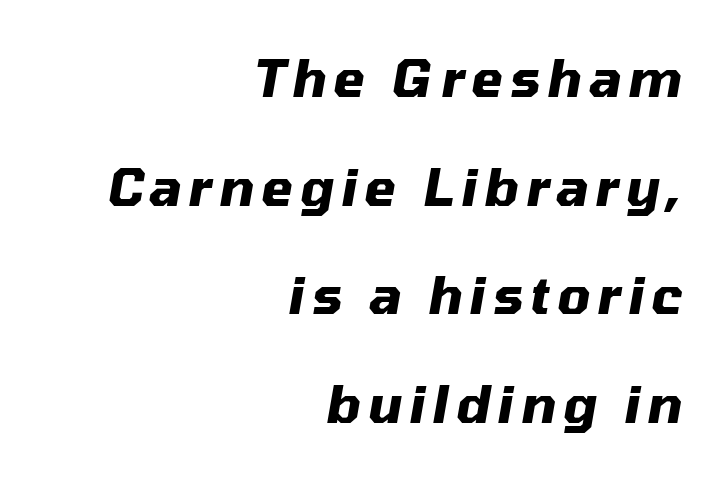
{"italic": "yes", "lean": "right", "slant_degrees": 10, "bold": "yes", "weight": "heavy", "width": "normal", "stroke_contrast": "medium", "x_height": "medium", "monospaced": "no", "underline": "no", "align": "right", "line_spacing": "loose", "line_spacing_ratio": 2.13, "glyph_px": 51}
